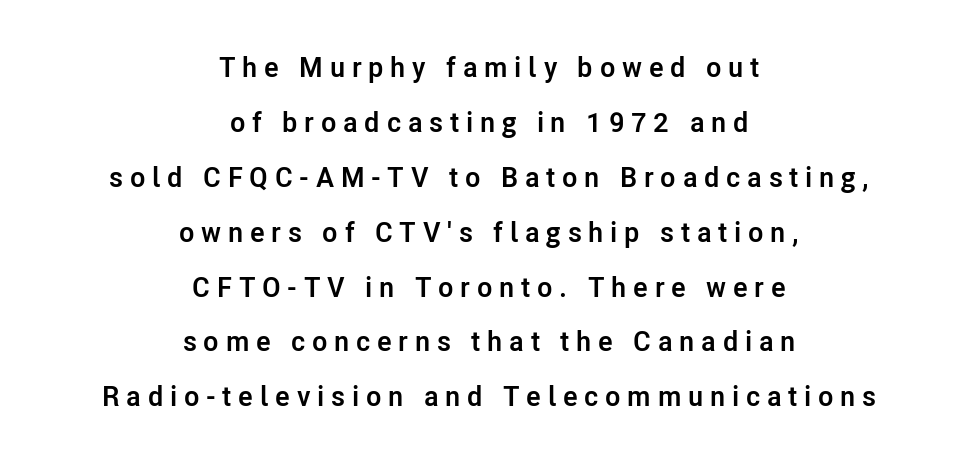
Observe the wide spacing: letters keep a clear distance from each other. Spacing verdict: proportional, widths tailored to each character. The letters stand straight up with perfectly vertical stems. The passage shown is typeset with a sans-serif family.
